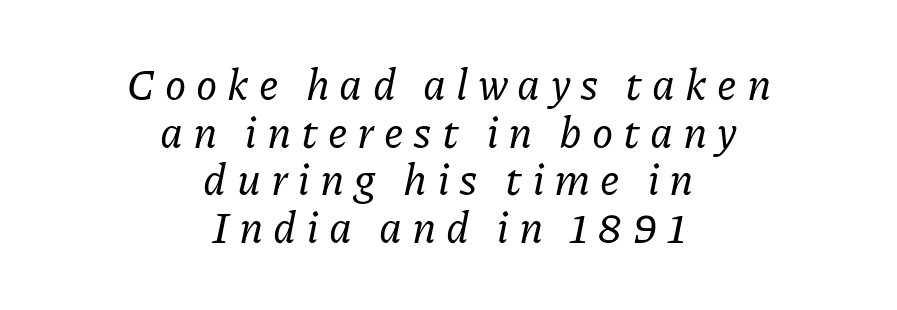
{"serif": "yes", "italic": "yes", "lean": "right", "slant_degrees": 11, "width": "normal", "stroke_contrast": "low", "x_height": "medium", "monospaced": "no", "underline": "no", "align": "center", "line_spacing": "tight", "line_spacing_ratio": 1.11, "letter_spacing": "wide", "letter_spacing_em": 0.23, "glyph_px": 43}
